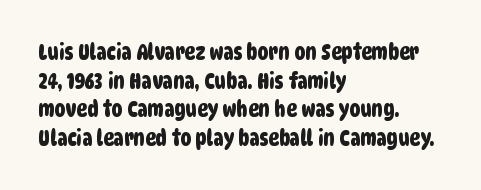
Q: Is the text underlined? A: No.
Q: How is the paragraph aligned? A: Left-aligned.
Q: Is the spacing between letters normal or unusually wide? A: Normal.
Q: Is the spacing between lines tight, normal or loose? A: Normal.
